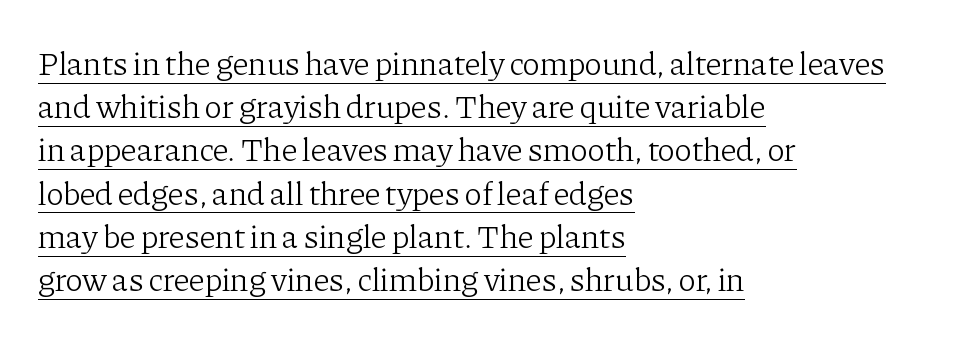
Q: Is the text bold? A: No.
Q: Is the text italic (slanted)? A: No, it is upright.
Q: Is the typeface a serif or a sans-serif typeface? A: Serif.
Q: Is the text underlined? A: Yes.
Q: How is the paragraph aligned? A: Left-aligned.
Q: Is the spacing between letters normal or unusually wide? A: Normal.
Q: Is the spacing between lines tight, normal or loose? A: Normal.
Q: Width (condensed, normal, or wide)? A: Normal.
Q: Stroke contrast? A: Low.
Q: x-height? A: Medium.
Q: Monospaced? A: No.
